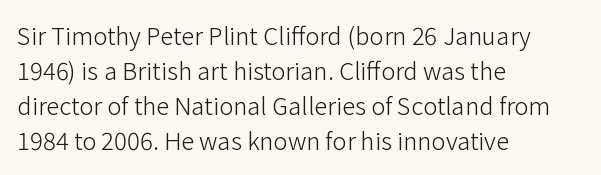
No word sits above an underline. This is the regular roman posture of the typeface. The lines in this sample share a left origin and differ only in where they stop. Successive baselines arrive at the customary interval.
